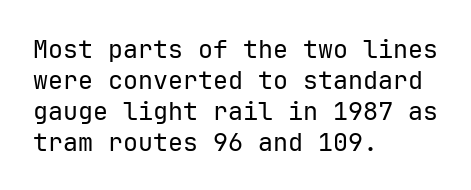
Q: Is the text bold? A: No.
Q: Is the text italic (slanted)? A: No, it is upright.
Q: Is the text underlined? A: No.
Q: How is the paragraph aligned? A: Left-aligned.
Q: Is the spacing between letters normal or unusually wide? A: Normal.
